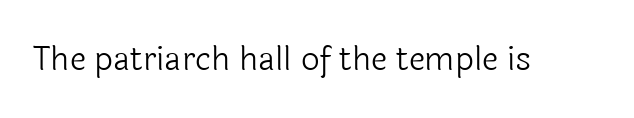
The font's upright variant was chosen for this text. I'd call this a sans setting — the letters go barefoot. Think of a printed novel: that variable character pitch is what you see here. In terms of letterspacing, this is plain default setting.
